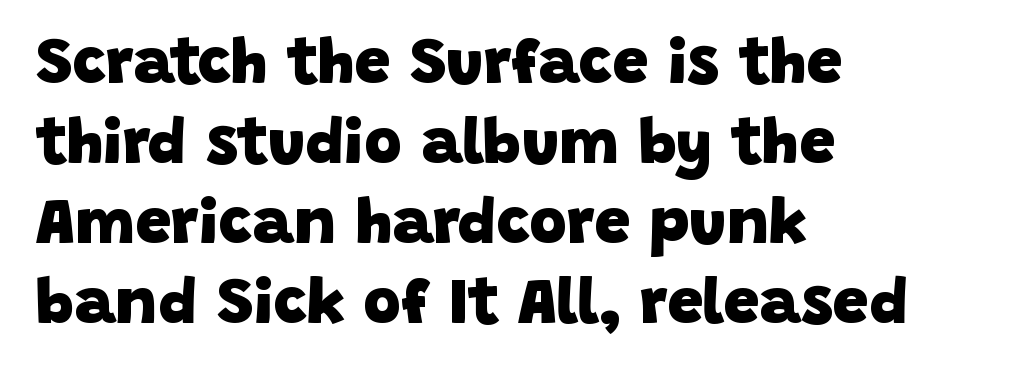
{"serif": "no", "bold": "yes", "weight": "heavy", "width": "normal", "stroke_contrast": "low", "x_height": "large", "monospaced": "no", "underline": "no", "align": "left", "line_spacing": "normal", "line_spacing_ratio": 1.25, "letter_spacing": "normal", "letter_spacing_em": 0.0, "glyph_px": 64}
